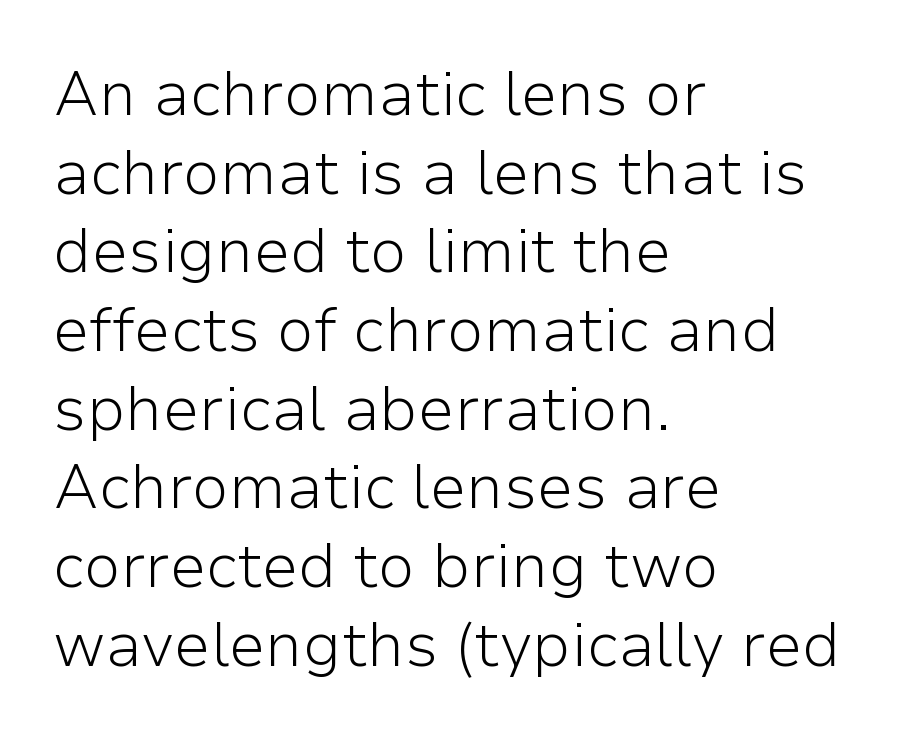
Q: Is the text bold? A: No.
Q: Is the text italic (slanted)? A: No, it is upright.
Q: Is the typeface a serif or a sans-serif typeface? A: Sans-serif.
Q: Is the text underlined? A: No.
Q: How is the paragraph aligned? A: Left-aligned.
Q: Is the spacing between letters normal or unusually wide? A: Normal.
Q: Is the spacing between lines tight, normal or loose? A: Normal.
Q: Width (condensed, normal, or wide)? A: Normal.
Q: Stroke contrast? A: Low.
Q: x-height? A: Medium.
Q: Monospaced? A: No.
